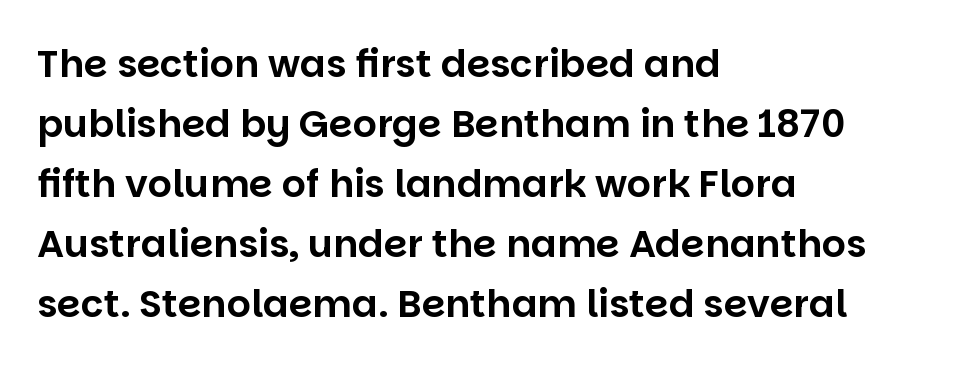
The image shows 38 px sans-serif type, upright; set left-aligned, normal line spacing (1.58x), normal letter spacing, not underlined; low stroke contrast and a large x-height.
